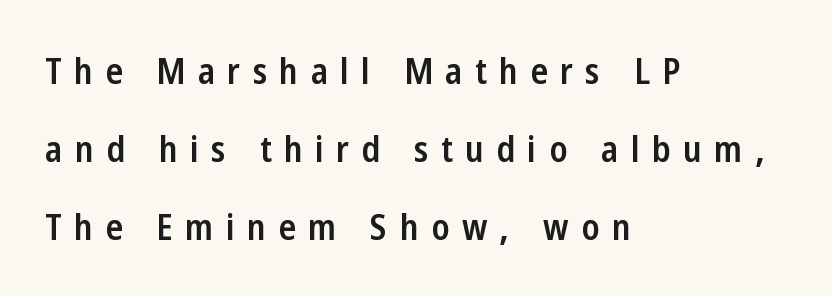
{"serif": "no", "italic": "no", "bold": "semi", "weight": "semibold", "width": "condensed", "stroke_contrast": "low", "x_height": "medium", "monospaced": "no", "underline": "no", "align": "left", "line_spacing": "loose", "line_spacing_ratio": 2.16, "letter_spacing": "wide", "letter_spacing_em": 0.34, "glyph_px": 36}
